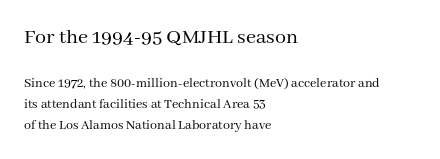
The specimen reads as upright at a glance. Note: larger setting up top, smaller setting below. This sample keeps an unexceptional amount of space between lines. These lines stack with their left ends in a neat column. Summary of weight: not heavy and not bold.
